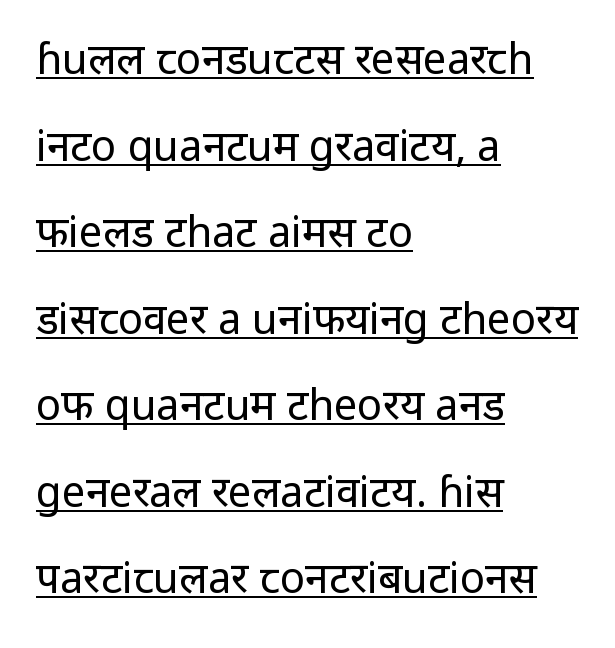
{"serif": "no", "italic": "no", "bold": "no", "weight": "regular", "width": "normal", "stroke_contrast": "low", "x_height": "medium", "monospaced": "no", "underline": "yes", "align": "left", "line_spacing": "loose", "line_spacing_ratio": 2.06, "letter_spacing": "normal", "letter_spacing_em": 0.0, "glyph_px": 42}
